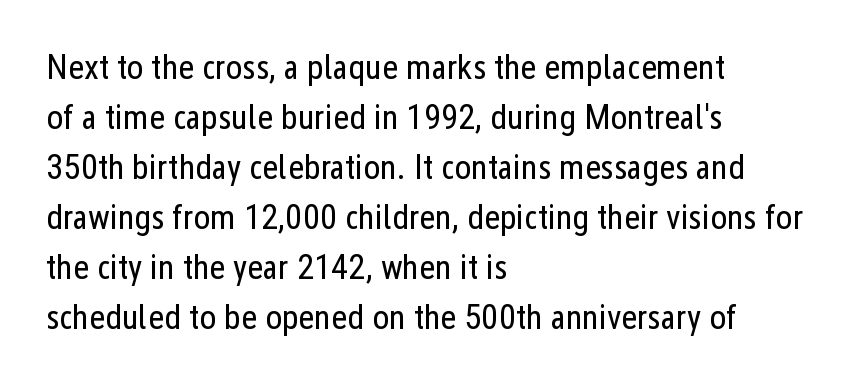
Q: Is the text bold? A: No.
Q: Is the text italic (slanted)? A: No, it is upright.
Q: Is the typeface a serif or a sans-serif typeface? A: Sans-serif.
Q: Is the text underlined? A: No.
Q: How is the paragraph aligned? A: Left-aligned.
Q: Is the spacing between letters normal or unusually wide? A: Normal.
Q: Is the spacing between lines tight, normal or loose? A: Normal.
Q: Width (condensed, normal, or wide)? A: Condensed.
Q: Stroke contrast? A: Low.
Q: x-height? A: Medium.
Q: Monospaced? A: No.
